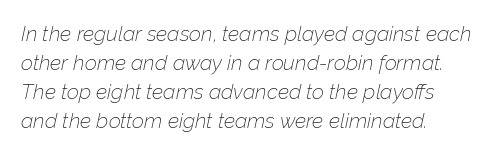
{"italic": "yes", "lean": "right", "slant_degrees": 12, "bold": "no", "underline": "no", "align": "left", "line_spacing": "normal", "line_spacing_ratio": 1.38, "letter_spacing": "normal", "letter_spacing_em": 0.0, "glyph_px": 21}
